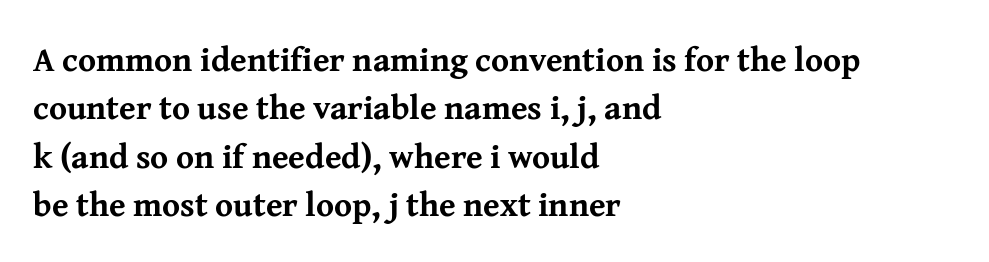
Is the type bold? Yes — the strokes are clearly thick and heavy. These lines were composed using upright roman letters. Typeset ragged right — the left edge is the straight one. How are the letters spaced? Ordinarily, with no added tracking. Descender tails drop into unmarked territory. The glyphs in this specimen are seriffed.
